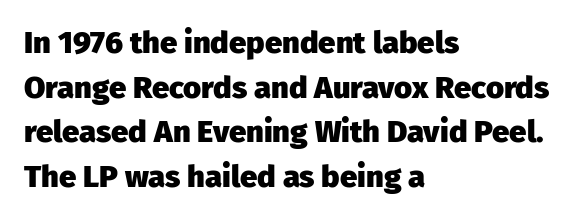
{"serif": "no", "italic": "no", "bold": "yes", "weight": "heavy", "width": "normal", "stroke_contrast": "low", "x_height": "medium", "monospaced": "no", "underline": "no", "align": "left", "line_spacing": "normal", "line_spacing_ratio": 1.44, "letter_spacing": "normal", "letter_spacing_em": 0.0, "glyph_px": 31}
